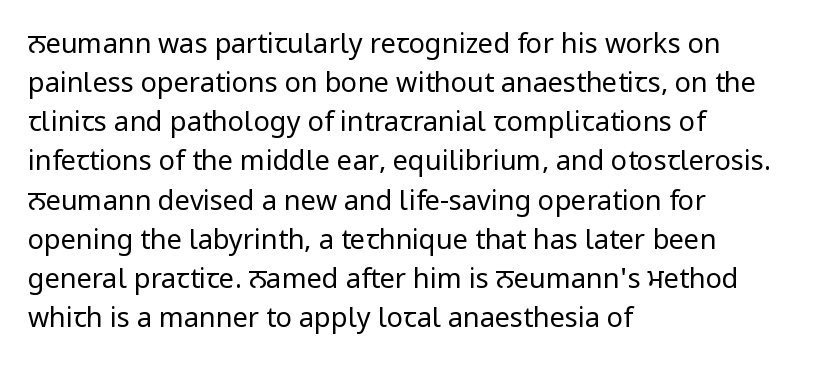
{"italic": "no", "bold": "no", "underline": "no", "align": "left", "line_spacing": "normal", "line_spacing_ratio": 1.45, "letter_spacing": "normal", "letter_spacing_em": 0.0, "glyph_px": 27}
